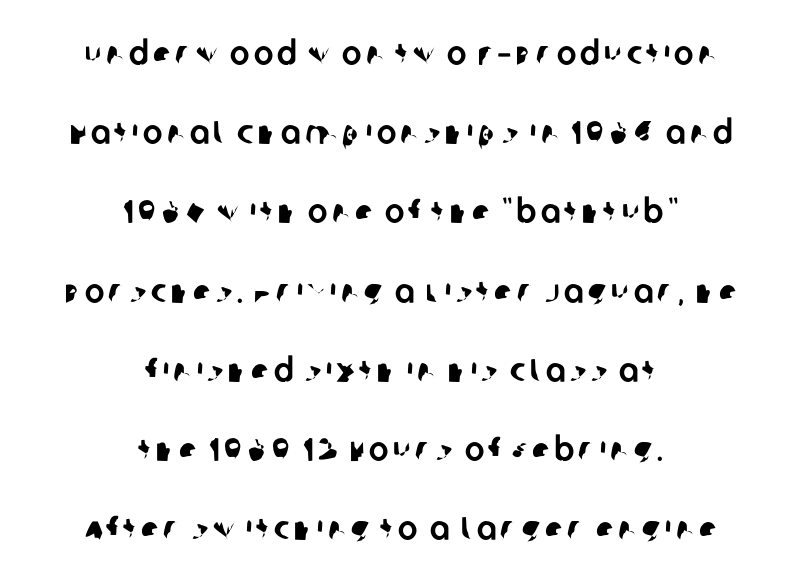
Q: Is the typeface a serif or a sans-serif typeface? A: Sans-serif.
Q: Is the text underlined? A: No.
Q: How is the paragraph aligned? A: Centered.
Q: Is the spacing between lines tight, normal or loose? A: Loose.
Q: Width (condensed, normal, or wide)? A: Normal.
Q: Stroke contrast? A: Low.
Q: x-height? A: Large.
Q: Monospaced? A: No.
